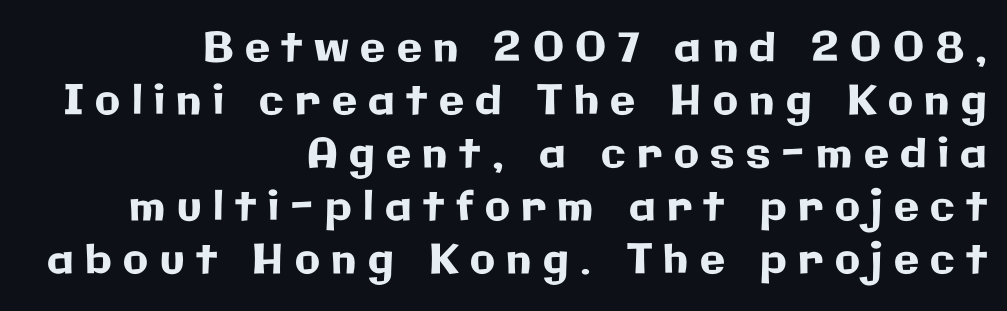
Anything drawn beneath the words? Only blank space. Is there much room between lines? A standard amount, neither cramped nor airy. A sans-serif font was chosen for this passage. Casual observation: everything's shoved over to the right. Does the lettering tilt? It doesn't — this is upright. Each letter keeps its own natural width here, so spacing adapts to shape.
